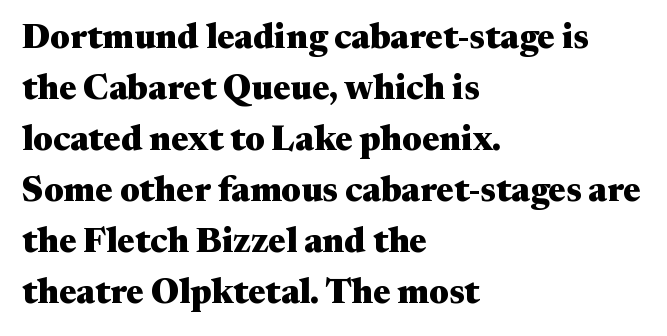
The image shows 35 px heavy, wide serif type, upright; set left-aligned, normal line spacing (1.46x), normal letter spacing, not underlined; medium stroke contrast and a medium x-height.
